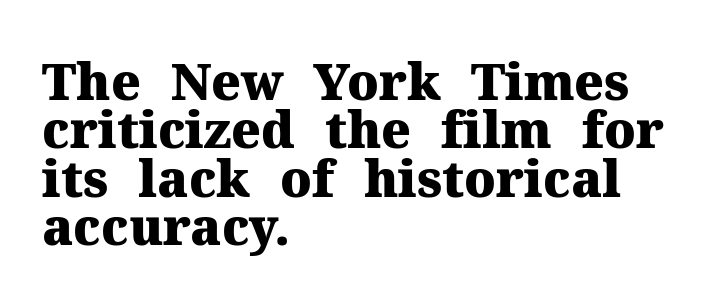
The gaps between neighbouring characters are ordinary and unremarkable. You could not count columns in this text — the font is proportionally spaced. Rendered with straight, roman letterforms. Yep, those are serifs on the letters. How heavy is the stroke? Heavy — this is a bold. Quick note: underline off.
